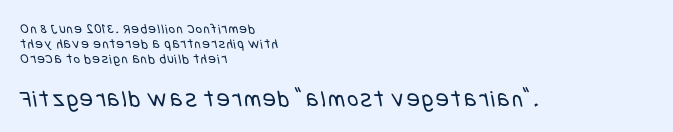
Q: Is the text bold? A: No.
Q: Is the text underlined? A: No.
Q: How is the paragraph aligned? A: Left-aligned.
Q: Is the spacing between lines tight, normal or loose? A: Tight.
Q: Which block of text is set in a larger size, the first (top) or the second (bottom)? A: The second (bottom) one.
